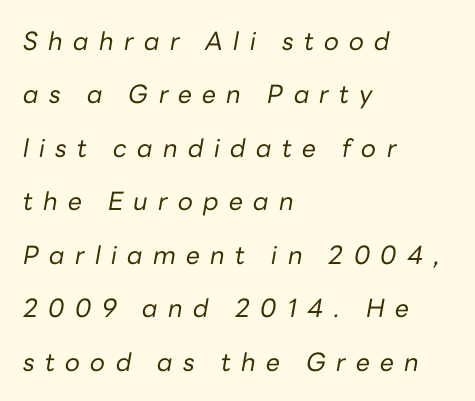
{"italic": "yes", "lean": "right", "slant_degrees": 10, "bold": "no", "underline": "no", "align": "left", "line_spacing": "loose", "line_spacing_ratio": 2.14, "letter_spacing": "wide", "letter_spacing_em": 0.41, "glyph_px": 25}
